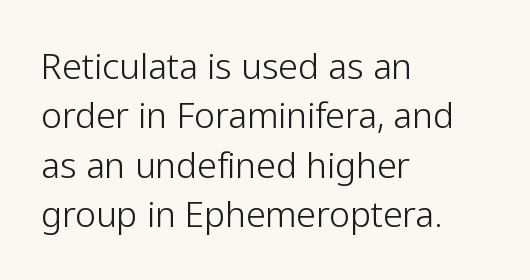
Q: Is the text bold? A: No.
Q: Is the text italic (slanted)? A: No, it is upright.
Q: Is the typeface a serif or a sans-serif typeface? A: Sans-serif.
Q: Is the text underlined? A: No.
Q: How is the paragraph aligned? A: Left-aligned.
Q: Is the spacing between letters normal or unusually wide? A: Normal.
Q: Is the spacing between lines tight, normal or loose? A: Normal.
Q: Width (condensed, normal, or wide)? A: Normal.
Q: Stroke contrast? A: Low.
Q: x-height? A: Medium.
Q: Monospaced? A: No.
